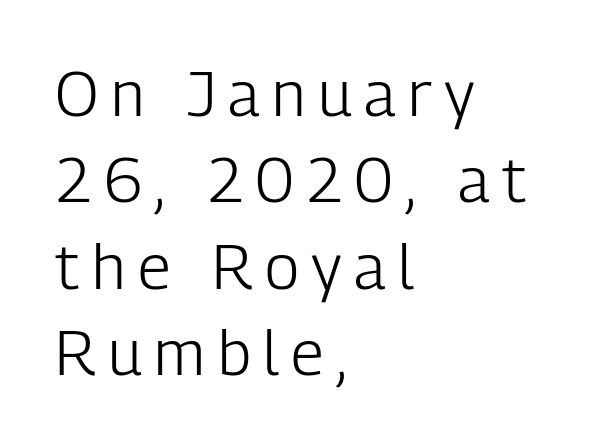
{"serif": "no", "italic": "no", "bold": "no", "weight": "light", "width": "condensed", "stroke_contrast": "low", "x_height": "medium", "monospaced": "no", "underline": "no", "align": "left", "line_spacing": "normal", "line_spacing_ratio": 1.37, "letter_spacing": "wide", "letter_spacing_em": 0.2, "glyph_px": 63}
